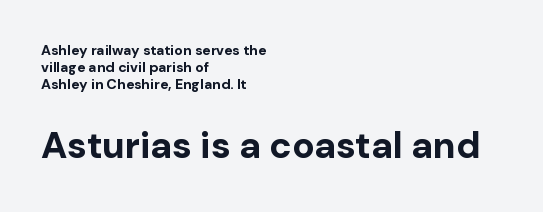
The image shows 37 px bold sans-serif type, upright; set left-aligned, line spacing 1.21x, normal letter spacing, not underlined; the second (bottom) block is 2.64x larger; low stroke contrast and a medium x-height.
